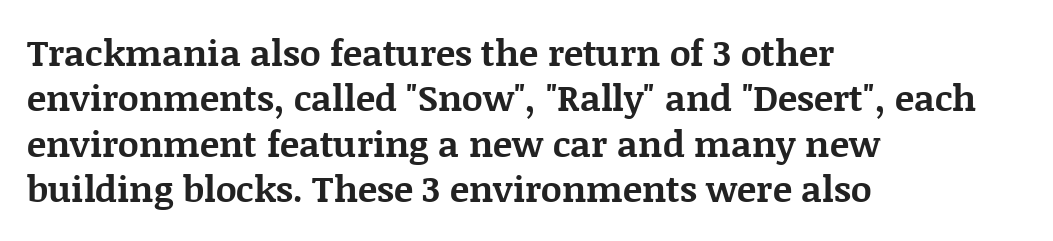
{"serif": "yes", "italic": "no", "bold": "yes", "weight": "bold", "width": "normal", "stroke_contrast": "medium", "x_height": "large", "monospaced": "no", "underline": "no", "align": "left", "line_spacing": "normal", "line_spacing_ratio": 1.26, "letter_spacing": "normal", "letter_spacing_em": 0.0, "glyph_px": 36}
